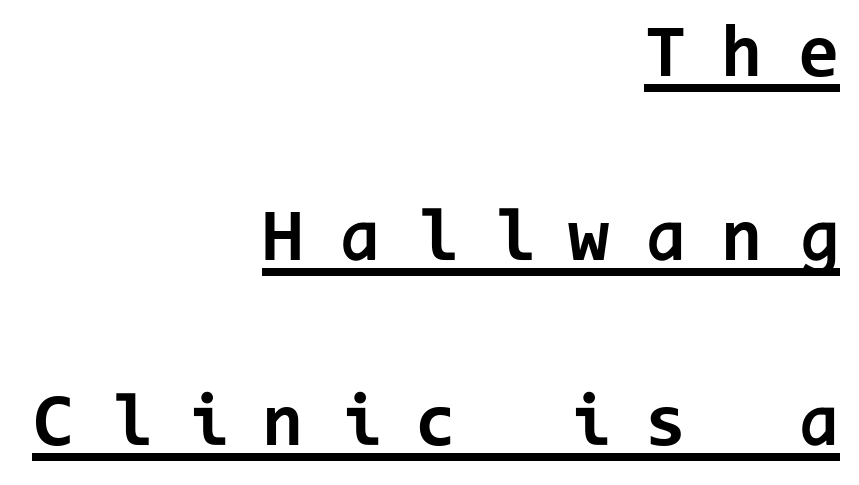
Q: Is the text bold? A: Yes.
Q: Is the text italic (slanted)? A: No, it is upright.
Q: Is the typeface a serif or a sans-serif typeface? A: Sans-serif.
Q: Is the text underlined? A: Yes.
Q: How is the paragraph aligned? A: Right-aligned.
Q: Is the spacing between letters normal or unusually wide? A: Unusually wide.
Q: Is the spacing between lines tight, normal or loose? A: Loose.
Q: Width (condensed, normal, or wide)? A: Normal.
Q: Stroke contrast? A: Low.
Q: x-height? A: Medium.
Q: Monospaced? A: Yes.
